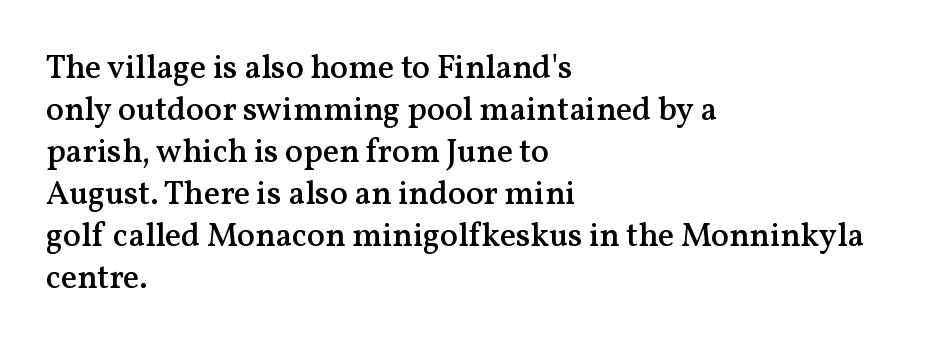
The image shows 33 px semibold serif type, upright; set left-aligned, normal line spacing (1.27x), normal letter spacing, not underlined; medium stroke contrast and a medium x-height.
